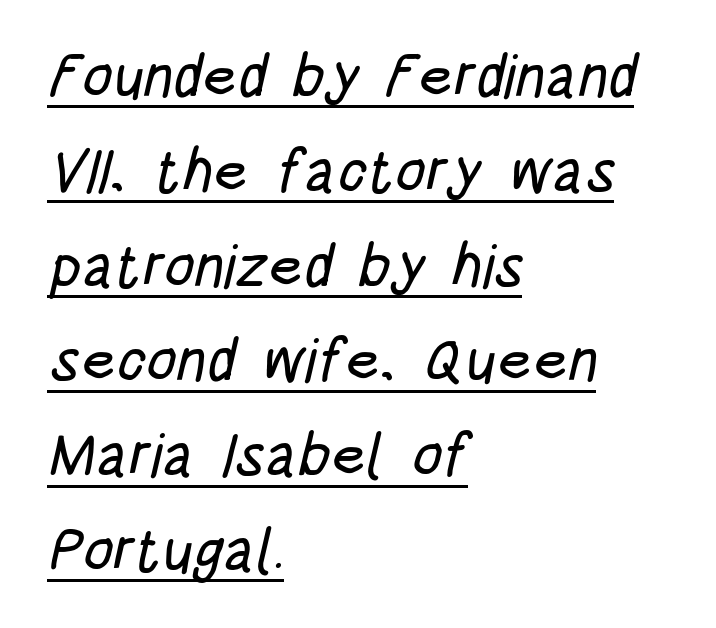
{"serif": "no", "width": "condensed", "stroke_contrast": "low", "x_height": "large", "monospaced": "no", "underline": "yes", "align": "left", "line_spacing": "normal", "line_spacing_ratio": 1.58, "letter_spacing": "normal", "letter_spacing_em": 0.0, "glyph_px": 60}
